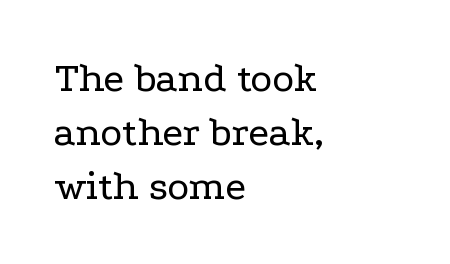
Q: Is the text bold? A: No.
Q: Is the text italic (slanted)? A: No, it is upright.
Q: Is the typeface a serif or a sans-serif typeface? A: Serif.
Q: Is the text underlined? A: No.
Q: How is the paragraph aligned? A: Left-aligned.
Q: Is the spacing between letters normal or unusually wide? A: Normal.
Q: Is the spacing between lines tight, normal or loose? A: Normal.
Q: Width (condensed, normal, or wide)? A: Wide.
Q: Stroke contrast? A: Low.
Q: x-height? A: Medium.
Q: Monospaced? A: No.
